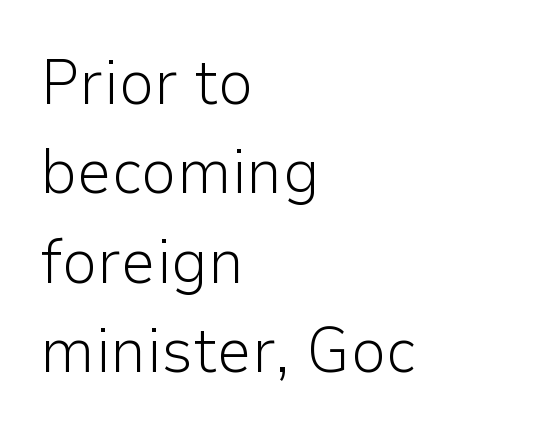
The image shows 63 px light sans-serif type, upright; set left-aligned, normal line spacing (1.42x), normal letter spacing, not underlined; low stroke contrast and a medium x-height.
